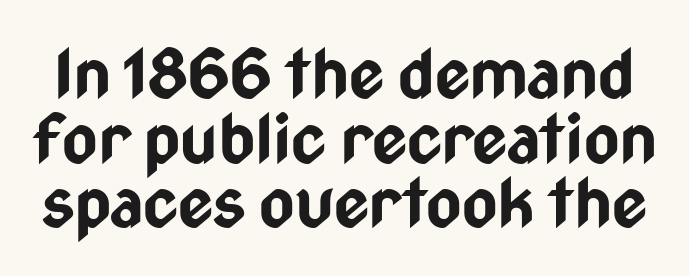
The image shows 68 px bold, condensed sans-serif type, upright; set tight line spacing (0.95x), normal letter spacing, not underlined; low stroke contrast and a medium x-height.
